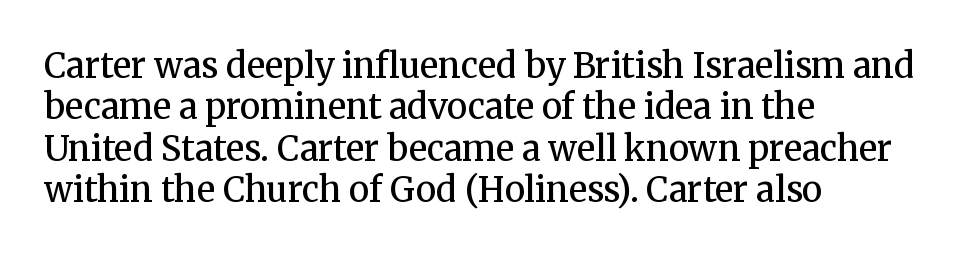
Moderately thickened strokes mark this as semibold type. The letters stand straight up with perfectly vertical stems. If you drew a ruler down the left edge, every line would touch it. Inter-character spacing is left at the font's built-in metrics.
